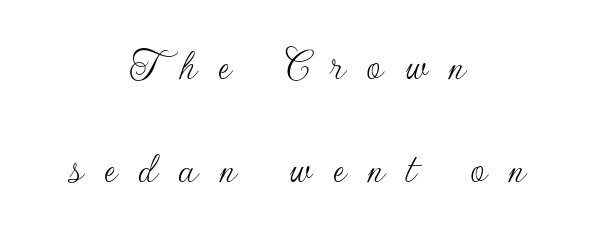
Decoration check: the copy has no underline. Line spacing here is loose. Here the designer chose a conventional face with non-uniform glyph widths. Visually the block forms a symmetrical silhouette, jagged on both flanks.
